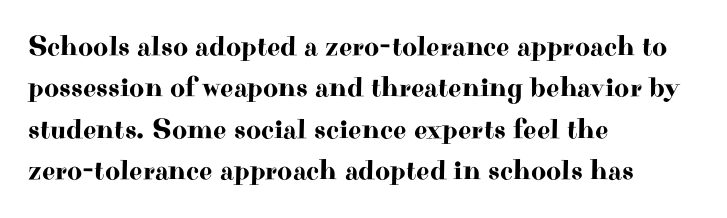
{"serif": "yes", "italic": "no", "width": "wide", "stroke_contrast": "high", "x_height": "small", "monospaced": "no", "underline": "no", "align": "left", "line_spacing": "normal", "line_spacing_ratio": 1.43, "letter_spacing": "normal", "letter_spacing_em": 0.0, "glyph_px": 29}
